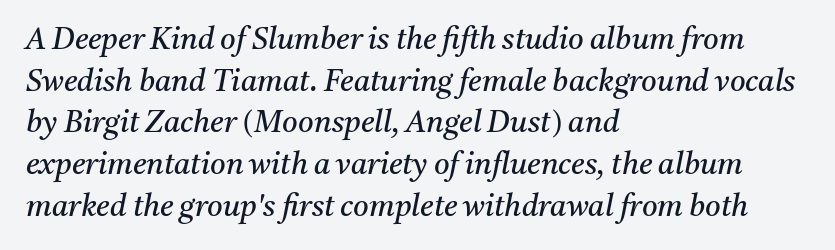
The image shows 30 px regular-weight serif type, italic (leaning right); set left-aligned, normal line spacing (1.39x), normal letter spacing, not underlined; medium stroke contrast and a medium x-height.
